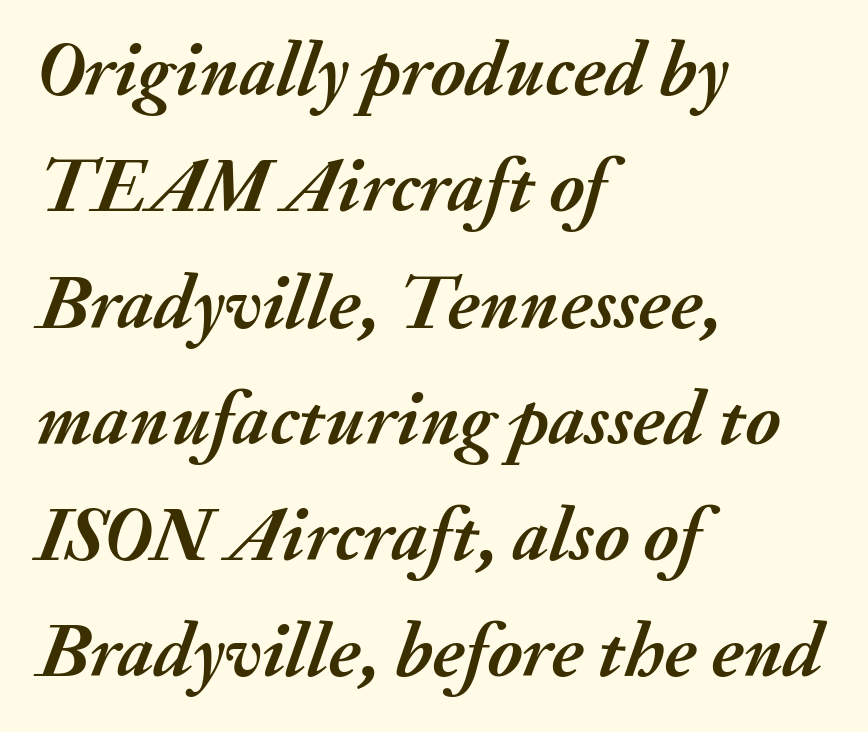
The image shows 77 px semibold type, italic (leaning right); set left-aligned, normal line spacing (1.51x), normal letter spacing, not underlined; medium stroke contrast and a small x-height.
